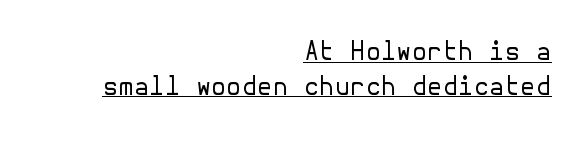
The image shows 25 px text type, upright; set right-aligned, normal line spacing (1.39x), normal letter spacing, underlined.
